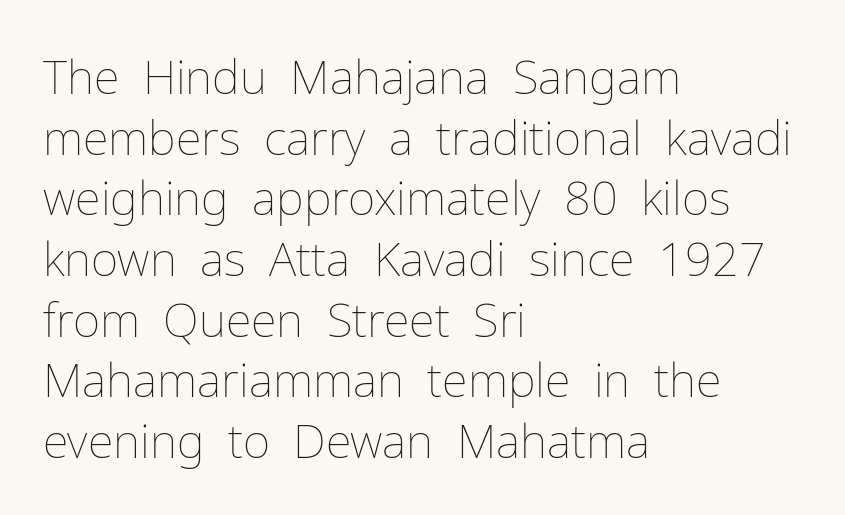
Q: Is the text bold? A: No.
Q: Is the text italic (slanted)? A: No, it is upright.
Q: Is the text underlined? A: No.
Q: How is the paragraph aligned? A: Left-aligned.
Q: Is the spacing between letters normal or unusually wide? A: Normal.
Q: Is the spacing between lines tight, normal or loose? A: Normal.
Q: Width (condensed, normal, or wide)? A: Normal.
Q: Stroke contrast? A: Low.
Q: x-height? A: Medium.
Q: Monospaced? A: No.
